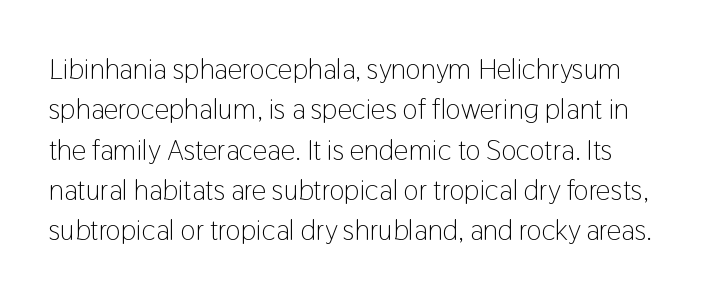
{"serif": "no", "italic": "no", "bold": "no", "weight": "light", "width": "condensed", "stroke_contrast": "low", "x_height": "medium", "monospaced": "no", "underline": "no", "line_spacing": "normal", "line_spacing_ratio": 1.39, "letter_spacing": "normal", "letter_spacing_em": 0.0, "glyph_px": 29}
